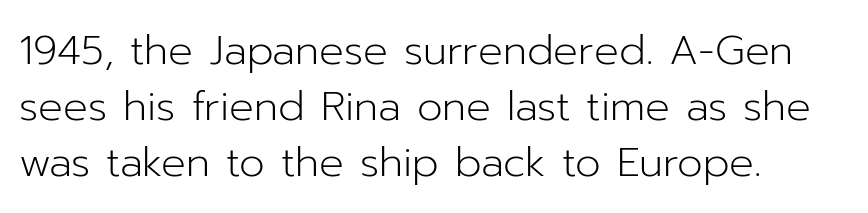
{"serif": "no", "italic": "no", "bold": "no", "weight": "light", "width": "normal", "stroke_contrast": "low", "x_height": "medium", "monospaced": "no", "underline": "no", "align": "left", "line_spacing": "normal", "line_spacing_ratio": 1.36, "letter_spacing": "normal", "letter_spacing_em": 0.0, "glyph_px": 41}
